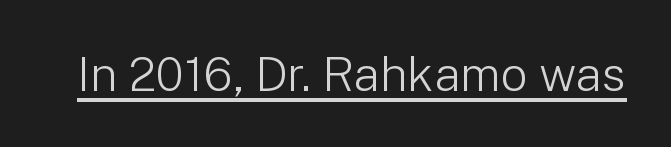
The image shows 48 px light sans-serif type, upright; set normal letter spacing, underlined; low stroke contrast and a medium x-height.
